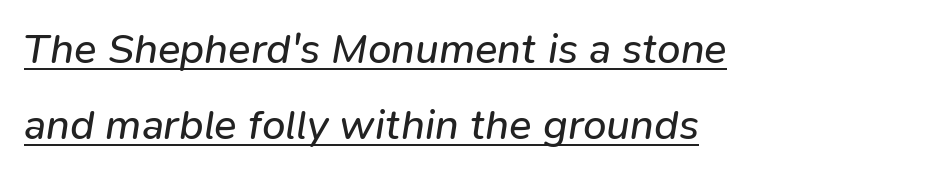
Q: Is the text bold? A: No.
Q: Is the text italic (slanted)? A: Yes, it leans right by about 9 degrees.
Q: Is the text underlined? A: Yes.
Q: How is the paragraph aligned? A: Left-aligned.
Q: Is the spacing between letters normal or unusually wide? A: Normal.
Q: Width (condensed, normal, or wide)? A: Normal.
Q: Stroke contrast? A: Low.
Q: x-height? A: Medium.
Q: Monospaced? A: No.
